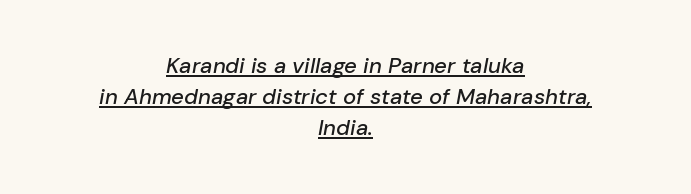
The image shows 22 px text type, italic (leaning right); set centered, normal line spacing (1.42x), normal letter spacing, underlined.
